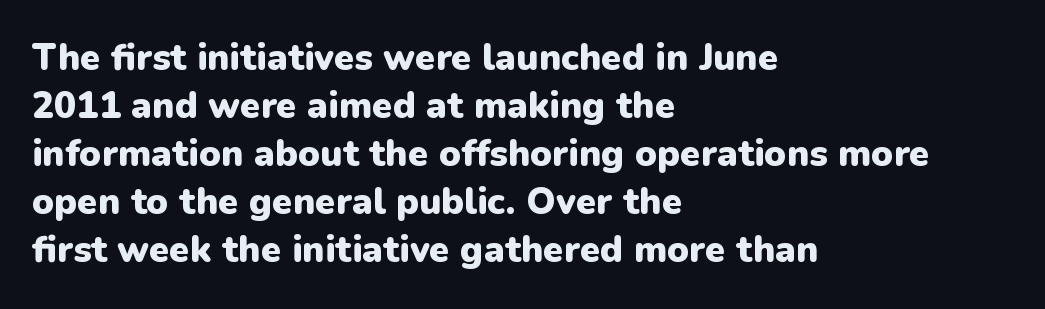
Q: Is the text bold? A: Yes.
Q: Is the text italic (slanted)? A: No, it is upright.
Q: Is the typeface a serif or a sans-serif typeface? A: Sans-serif.
Q: Is the text underlined? A: No.
Q: How is the paragraph aligned? A: Left-aligned.
Q: Is the spacing between letters normal or unusually wide? A: Normal.
Q: Is the spacing between lines tight, normal or loose? A: Normal.
Q: Width (condensed, normal, or wide)? A: Normal.
Q: Stroke contrast? A: Low.
Q: x-height? A: Medium.
Q: Monospaced? A: No.
